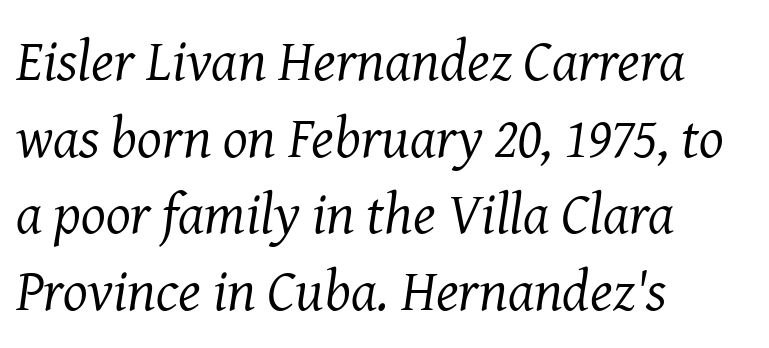
{"serif": "yes", "italic": "yes", "lean": "right", "slant_degrees": 8, "bold": "no", "weight": "regular", "width": "normal", "stroke_contrast": "medium", "x_height": "medium", "monospaced": "no", "underline": "no", "align": "left", "line_spacing": "normal", "line_spacing_ratio": 1.32, "letter_spacing": "normal", "letter_spacing_em": 0.0, "glyph_px": 58}
